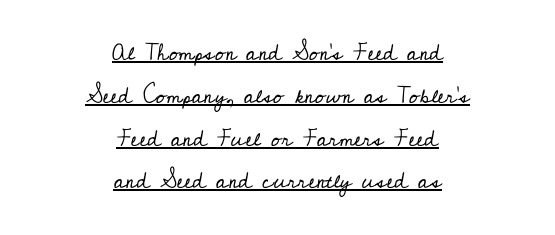
Q: Is the text bold? A: No.
Q: Is the text italic (slanted)? A: Yes.
Q: Is the text underlined? A: Yes.
Q: How is the paragraph aligned? A: Centered.
Q: Is the spacing between letters normal or unusually wide? A: Normal.
